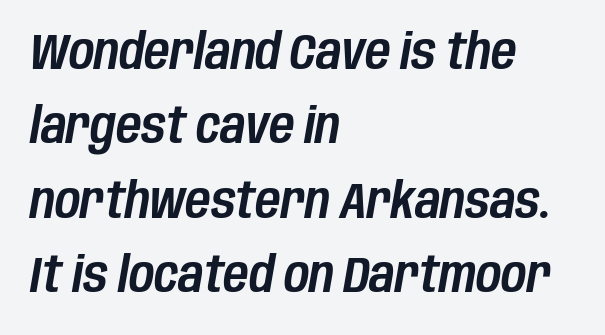
{"italic": "yes", "lean": "right", "slant_degrees": 10, "width": "condensed", "stroke_contrast": "low", "x_height": "large", "monospaced": "no", "underline": "no", "align": "left", "line_spacing": "normal", "line_spacing_ratio": 1.52, "letter_spacing": "normal", "letter_spacing_em": 0.0, "glyph_px": 49}
